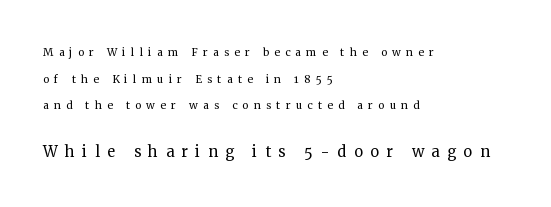
Compared with a centered layout, this one pins lines to the left instead. Scale increases going downward across the two blocks. Airy leading. The font's upright variant was chosen for this text. Words appear elongated and porous because spacing is wide.
